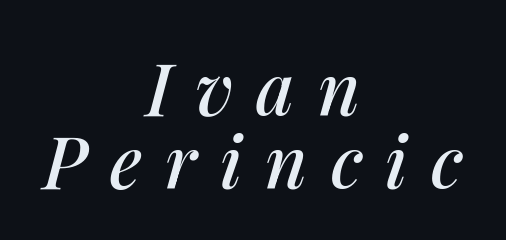
The image shows 72 px text type, italic (leaning right); set centered, tight line spacing (1.02x), unusually wide letter spacing (+0.32 em), not underlined; medium stroke contrast and a medium x-height.
